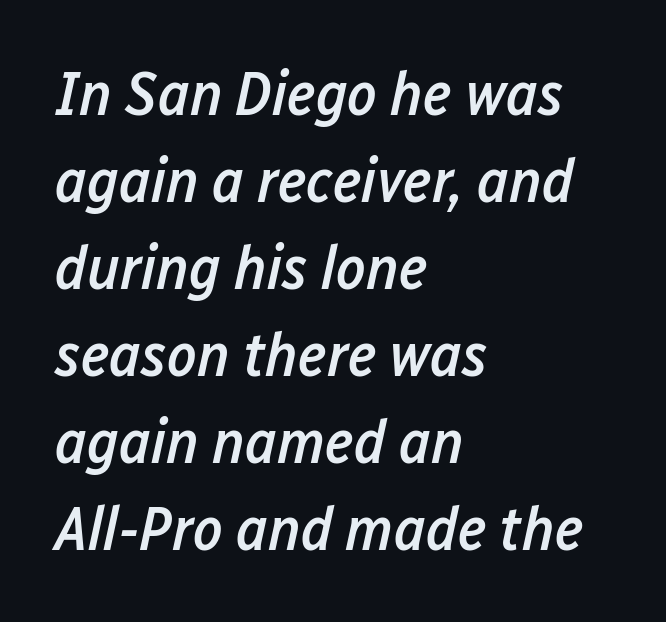
You could not count columns in this text — the font is proportionally spaced. Rule under the text: the space is simply empty. Each new line begins a customary step beneath the previous one. Notice how the stems are inclined rather than vertical — that's the hallmark of italics. Words appear dense and cohesive because spacing is normal.
